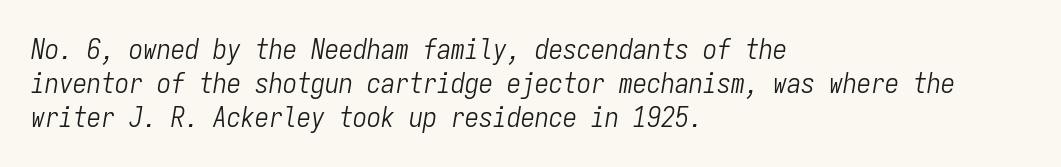
Is the block centered? No — it sits flush against the left margin. Yep, that's italic — everything's leaning. Nobody drew a line under any word here. Each letter, wide or thin by design, is forced into the same width here.
